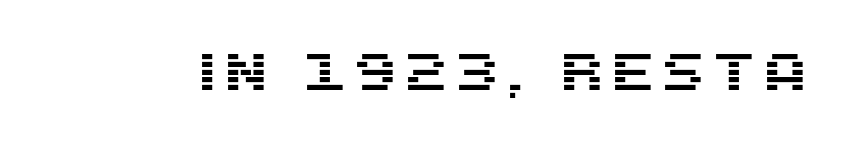
Q: Is the text italic (slanted)? A: No, it is upright.
Q: Is the typeface a serif or a sans-serif typeface? A: Sans-serif.
Q: Is the text underlined? A: No.
Q: Width (condensed, normal, or wide)? A: Normal.
Q: Stroke contrast? A: Medium.
Q: x-height? A: Large.
Q: Monospaced? A: No.
